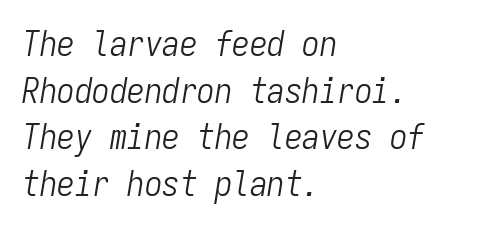
The strokes are not fattened; the text isn't bold. Notice how descenders clear the ascenders below comfortably — that's standard leading. Is the letter spacing exaggerated? No — it looks like the ordinary default. Horizontal alignment here is leftward, the default for most running prose. Honestly, there is no underline to notice here at all.
